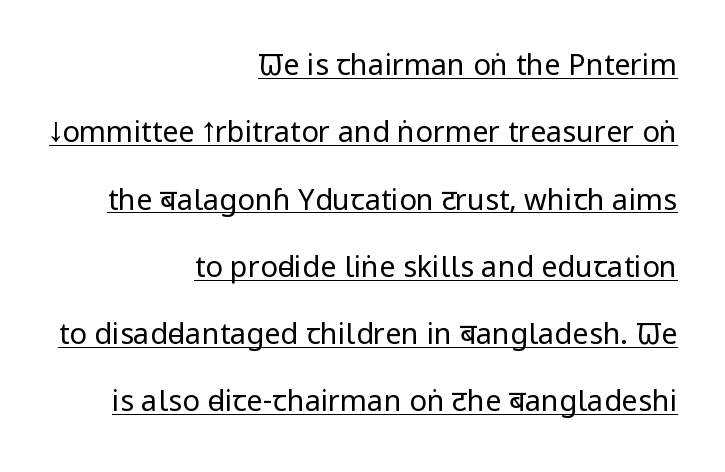
The lettering holds an erect, upright posture throughout. You can see a thin bar hugging the bottom of the glyphs. On a weight scale, this lands at 450 or below. Note the varied advance widths — an 'i' is clearly narrower than an 'm'. How would I describe the line gaps? Wide and relaxed.
